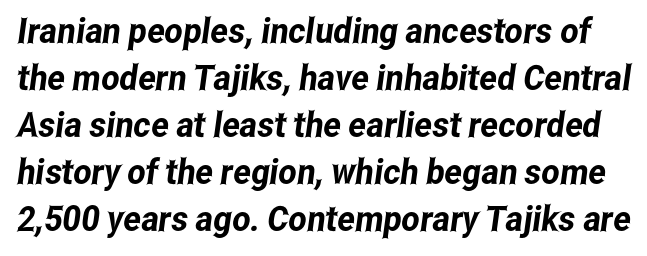
{"serif": "no", "width": "condensed", "stroke_contrast": "low", "x_height": "medium", "monospaced": "no", "underline": "no", "line_spacing": "normal", "line_spacing_ratio": 1.34, "letter_spacing": "normal", "letter_spacing_em": 0.0, "glyph_px": 35}
